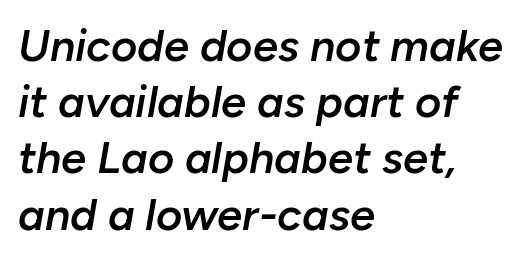
{"italic": "yes", "lean": "right", "slant_degrees": 10, "bold": "semi", "weight": "semibold", "width": "normal", "stroke_contrast": "low", "x_height": "medium", "monospaced": "no", "underline": "no", "align": "left", "line_spacing": "normal", "line_spacing_ratio": 1.25, "letter_spacing": "normal", "letter_spacing_em": 0.0, "glyph_px": 45}
